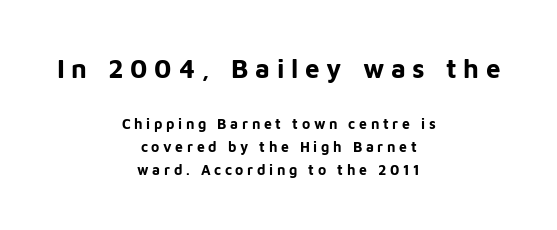
Q: Is the text bold? A: Yes.
Q: Is the text italic (slanted)? A: No, it is upright.
Q: Is the text underlined? A: No.
Q: How is the paragraph aligned? A: Centered.
Q: Is the spacing between letters normal or unusually wide? A: Unusually wide.
Q: Is the spacing between lines tight, normal or loose? A: Normal.
Q: Which block of text is set in a larger size, the first (top) or the second (bottom)? A: The first (top) one.
